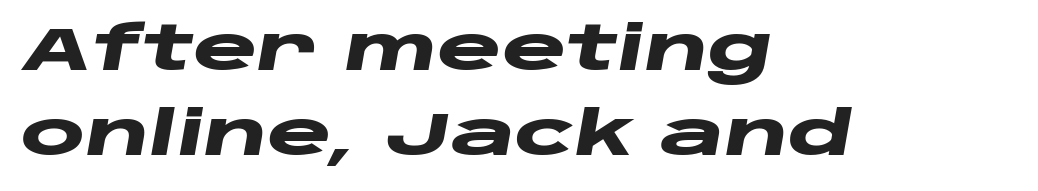
An italicized treatment has been applied to the whole sample. The rendering uses a bold face; every stroke is thick and dark. These lines are rendered in a variable-pitch font. The paragraph has a hard left edge and a soft right edge.
